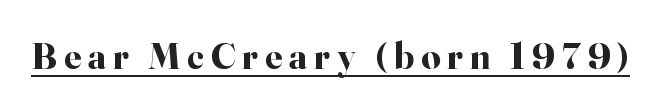
Q: Is the text bold? A: Yes.
Q: Is the text italic (slanted)? A: No, it is upright.
Q: Is the typeface a serif or a sans-serif typeface? A: Serif.
Q: Is the text underlined? A: Yes.
Q: Width (condensed, normal, or wide)? A: Normal.
Q: Stroke contrast? A: High.
Q: x-height? A: Small.
Q: Monospaced? A: No.
